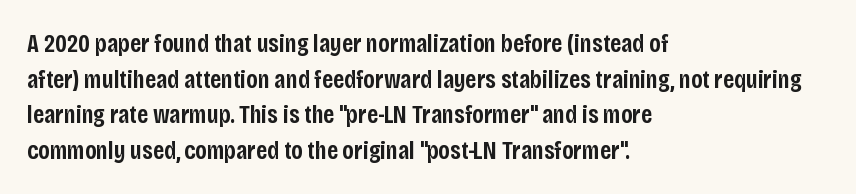
The letters sit at their default tracking, neither squeezed nor spread. Line starts are locked; line ends wander. These words are printed semibold, heavier than regular yet not bold. Does the lettering tilt? It doesn't — this is upright. Students, observe: this is what conventionally led text looks like. Type without underlining.
